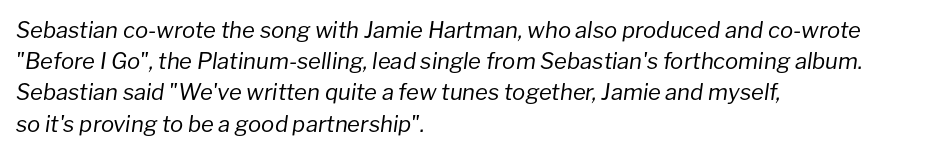
The image shows 22 px text type, italic (leaning right); set left-aligned, normal line spacing (1.42x), normal letter spacing, not underlined.
